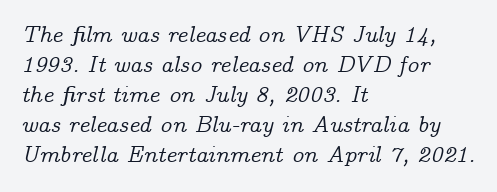
{"italic": "yes", "lean": "right", "slant_degrees": 14, "underline": "no", "align": "left", "line_spacing": "normal", "line_spacing_ratio": 1.3, "letter_spacing": "normal", "letter_spacing_em": 0.0, "glyph_px": 23}
